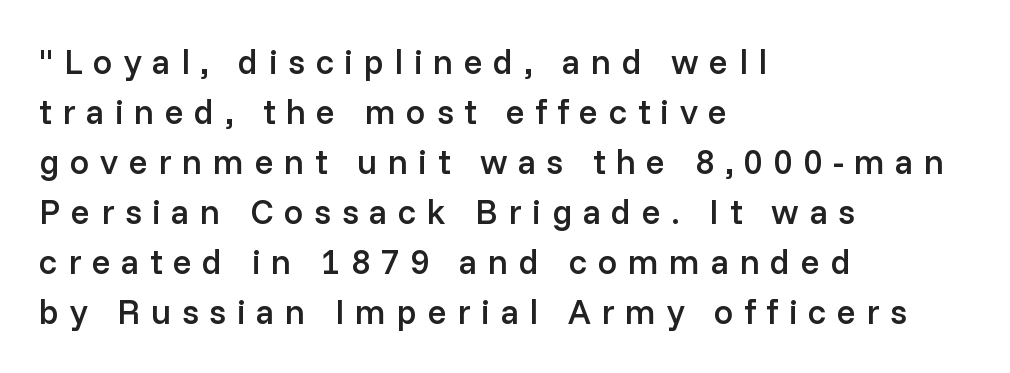
Q: Is the text bold? A: Semi-bold.
Q: Is the text italic (slanted)? A: No, it is upright.
Q: Is the typeface a serif or a sans-serif typeface? A: Sans-serif.
Q: Is the text underlined? A: No.
Q: How is the paragraph aligned? A: Left-aligned.
Q: Is the spacing between letters normal or unusually wide? A: Unusually wide.
Q: Is the spacing between lines tight, normal or loose? A: Normal.
Q: Width (condensed, normal, or wide)? A: Normal.
Q: Stroke contrast? A: Low.
Q: x-height? A: Medium.
Q: Monospaced? A: No.
